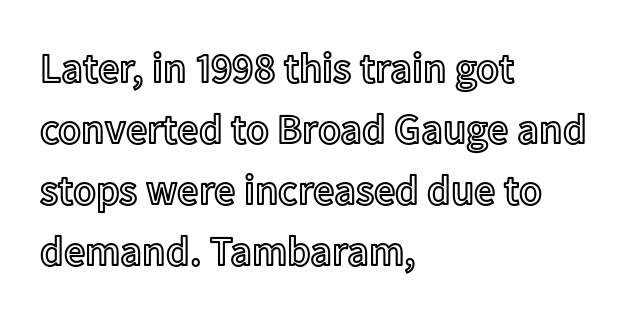
A typesetter would mark this as roman, not italic. The space between consecutive lines is moderate. Layout note: lines flush left. Only glyphs here, with clear space below each row.
